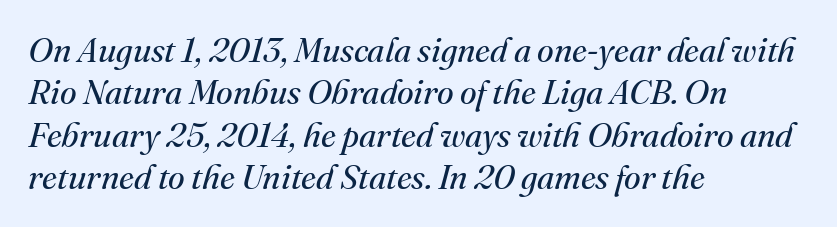
{"serif": "yes", "italic": "yes", "lean": "right", "slant_degrees": 16, "bold": "no", "weight": "regular", "width": "normal", "stroke_contrast": "medium", "x_height": "small", "monospaced": "no", "underline": "no", "align": "left", "line_spacing": "normal", "line_spacing_ratio": 1.25, "letter_spacing": "normal", "letter_spacing_em": 0.0, "glyph_px": 34}
